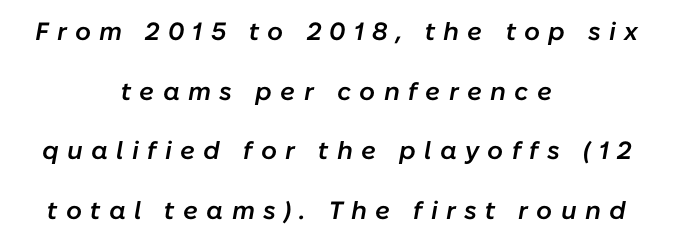
Q: Is the text bold? A: Semi-bold.
Q: Is the text italic (slanted)? A: Yes, it leans right by about 10 degrees.
Q: Is the text underlined? A: No.
Q: How is the paragraph aligned? A: Centered.
Q: Is the spacing between letters normal or unusually wide? A: Unusually wide.
Q: Is the spacing between lines tight, normal or loose? A: Loose.
